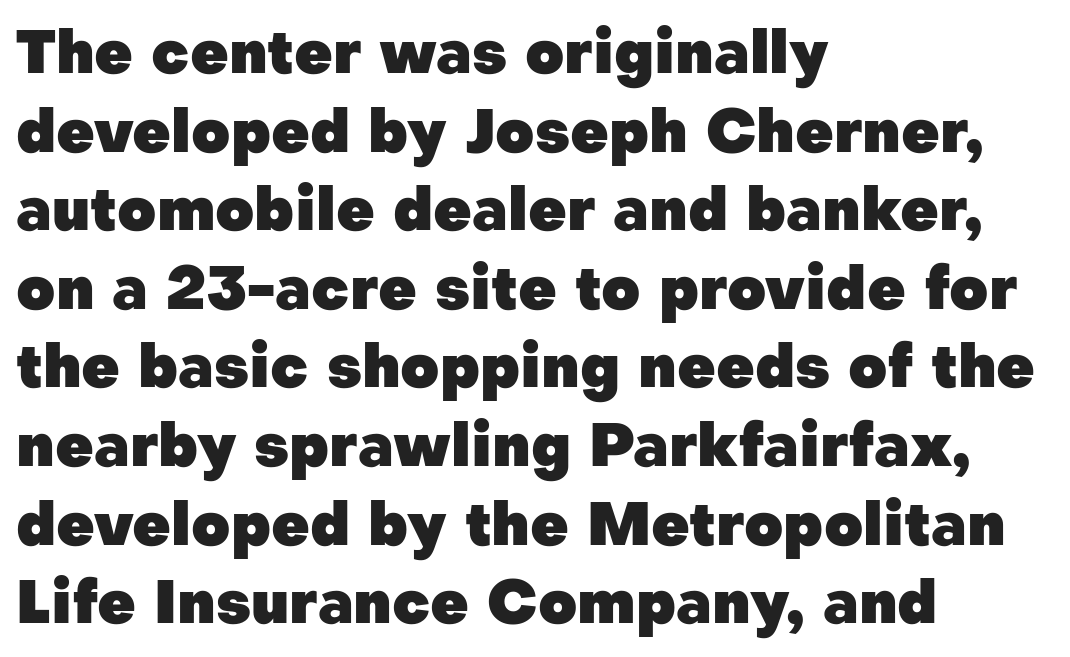
{"serif": "no", "italic": "no", "bold": "yes", "weight": "heavy", "width": "normal", "stroke_contrast": "low", "x_height": "medium", "monospaced": "no", "underline": "no", "align": "left", "line_spacing": "normal", "line_spacing_ratio": 1.31, "letter_spacing": "normal", "letter_spacing_em": 0.0, "glyph_px": 60}
